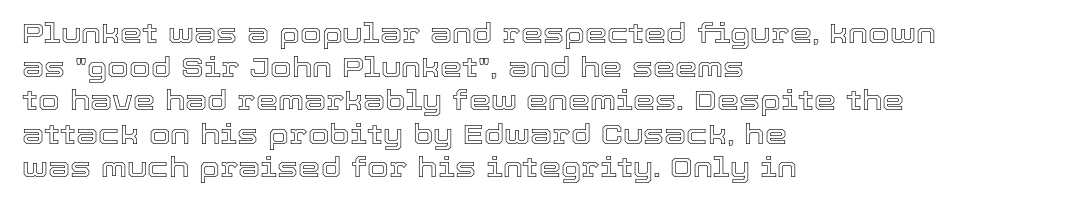
The rag falls on the right side of this text block. Do the characters align in a grid? No, the font is proportional. A typesetter would call this zero additional tracking. Every character sits straight up, as roman type does.
